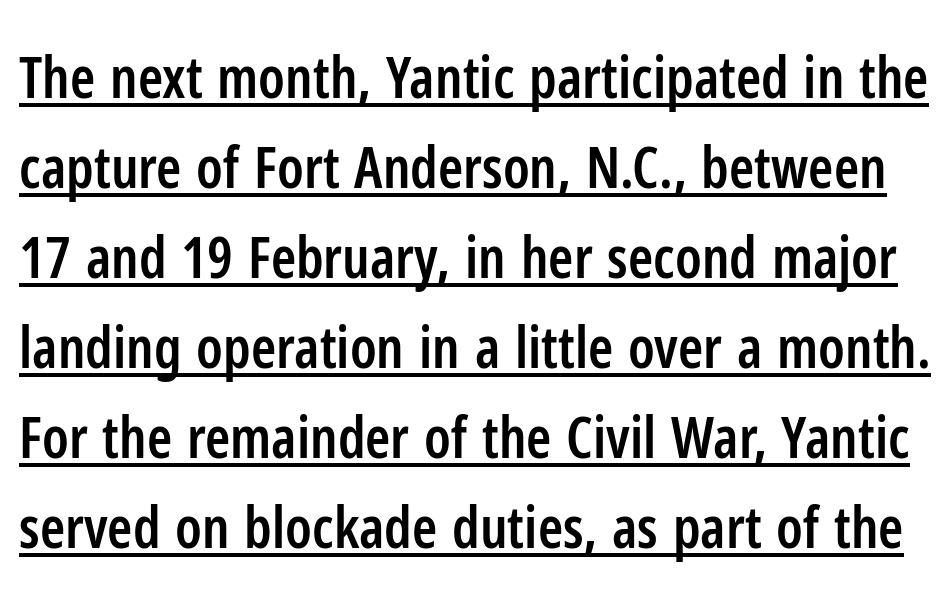
A typesetter would call this proportional, since set widths differ per character. Words appear dense and cohesive because spacing is normal. Check the space under the baseline: a stroke is drawn there. The designer left line spacing at the default. A roman cut, with each character standing at attention. Set as a demibold, roughly 600 on the weight scale.
